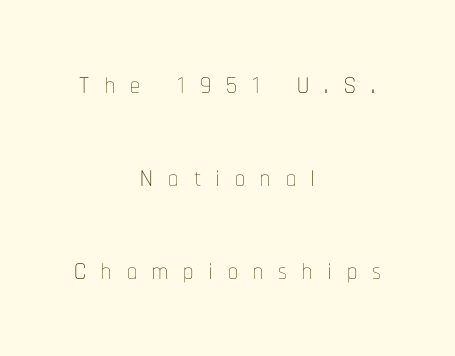
The image shows 39 px thin, condensed type, upright; set centered, loose line spacing (2.38x), unusually wide letter spacing (+0.39 em), not underlined; low stroke contrast and a medium x-height.
